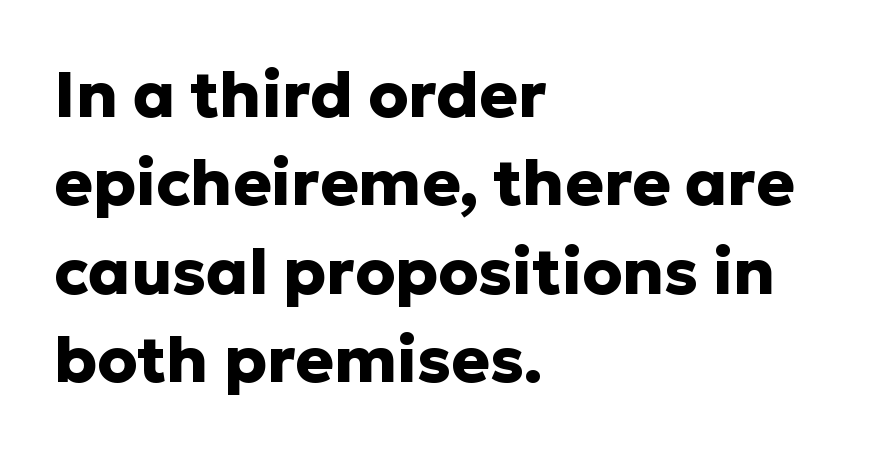
The image shows 64 px heavy sans-serif type, upright; set left-aligned, normal line spacing (1.38x), normal letter spacing, not underlined; low stroke contrast and a medium x-height.
